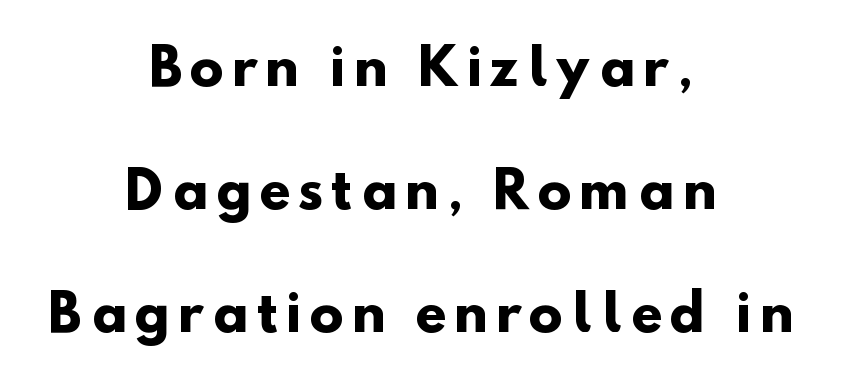
{"serif": "no", "bold": "yes", "weight": "heavy", "width": "normal", "stroke_contrast": "low", "x_height": "small", "monospaced": "no", "underline": "no", "align": "center", "line_spacing": "loose", "line_spacing_ratio": 2.46, "glyph_px": 50}
